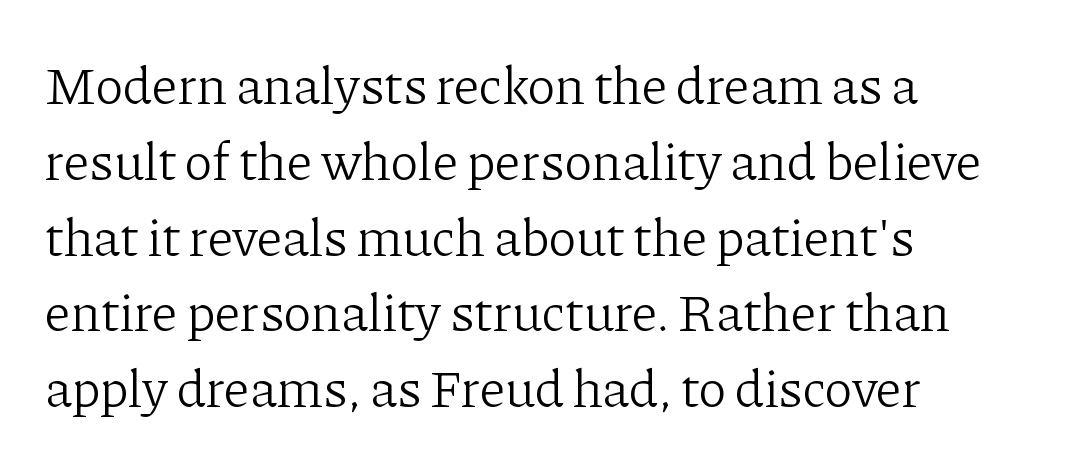
A student would call this left alignment; a typographer would say flush left, rag right. You could not count columns in this text — the font is proportionally spaced. Little horizontal feet cap the strokes, marking this as serif type. Only glyphs here, with clear space below each row. Ascenders rise straight up at ninety degrees.
